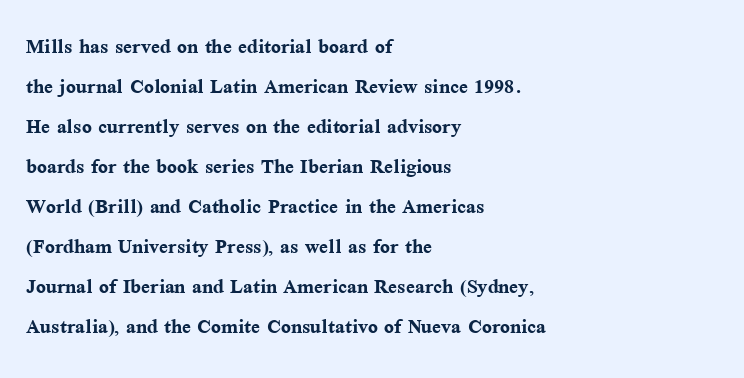
The image shows 26 px bold type, upright; set left-aligned, normal line spacing (1.54x), normal letter spacing, not underlined.
